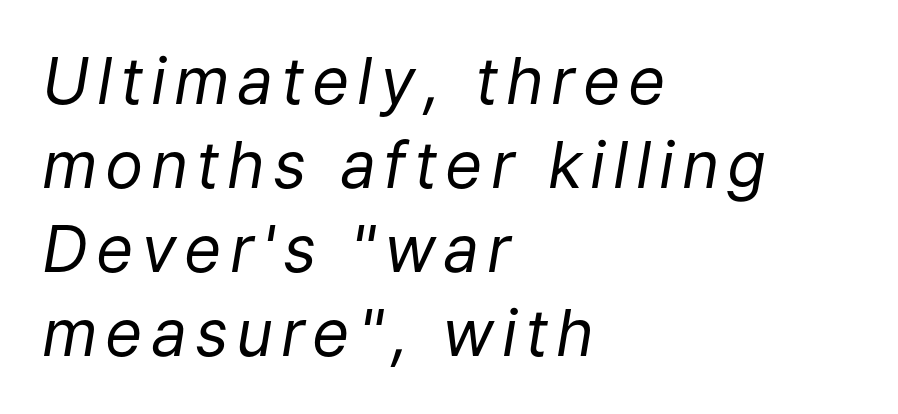
Q: Is the text bold? A: No.
Q: Is the text italic (slanted)? A: Yes, it leans right by about 9 degrees.
Q: Is the text underlined? A: No.
Q: How is the paragraph aligned? A: Left-aligned.
Q: Is the spacing between lines tight, normal or loose? A: Normal.
Q: Width (condensed, normal, or wide)? A: Normal.
Q: Stroke contrast? A: Low.
Q: x-height? A: Medium.
Q: Monospaced? A: No.
